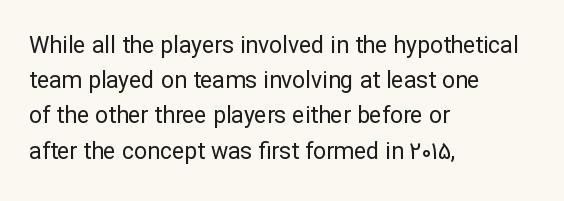
Q: Is the text bold? A: No.
Q: Is the text italic (slanted)? A: No, it is upright.
Q: Is the text underlined? A: No.
Q: How is the paragraph aligned? A: Left-aligned.
Q: Is the spacing between letters normal or unusually wide? A: Normal.
Q: Is the spacing between lines tight, normal or loose? A: Normal.
